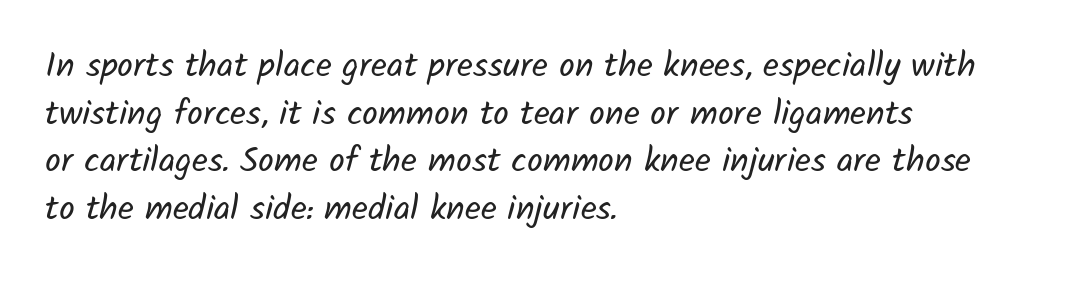
{"serif": "no", "bold": "no", "weight": "regular", "width": "normal", "stroke_contrast": "low", "x_height": "medium", "monospaced": "no", "underline": "no", "align": "left", "line_spacing": "normal", "line_spacing_ratio": 1.36, "letter_spacing": "normal", "letter_spacing_em": 0.0, "glyph_px": 35}
